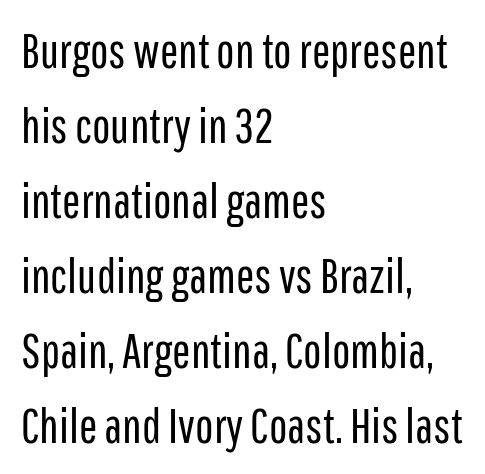
{"serif": "no", "italic": "no", "bold": "no", "weight": "regular", "width": "condensed", "stroke_contrast": "low", "x_height": "medium", "monospaced": "no", "underline": "no", "align": "left", "line_spacing": "normal", "line_spacing_ratio": 1.53, "letter_spacing": "normal", "letter_spacing_em": 0.0, "glyph_px": 49}
